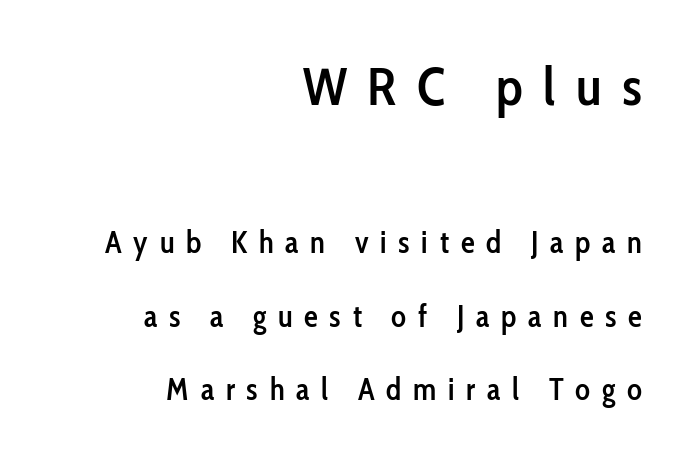
Unlike a traditional serif, this face leaves its strokes unadorned. Stroke thickness is moderately raised; the sample reads as semibold. Horizontal bands of white between lines are thick stripes. A bare baseline throughout the passage. Looks like regular typesetting: each glyph gets only the width it needs.
